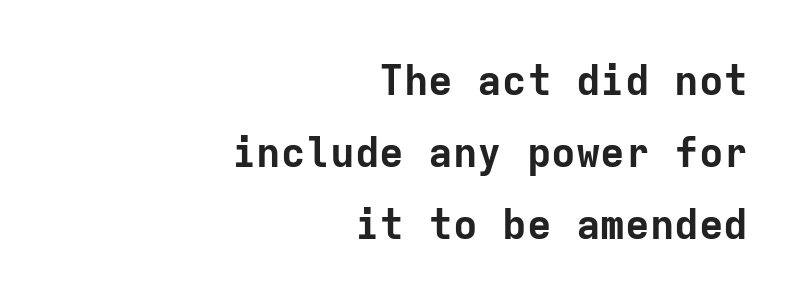
The image shows 41 px bold sans-serif type, upright, monospaced; set right-aligned, line spacing 1.76x, normal letter spacing, not underlined; low stroke contrast and a medium x-height.
